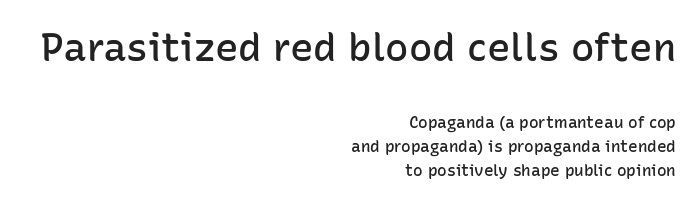
The image shows 39 px semibold sans-serif type, upright; set right-aligned, normal line spacing (1.49x), normal letter spacing, not underlined; the first (top) block is 2.44x larger; low stroke contrast and a medium x-height.
